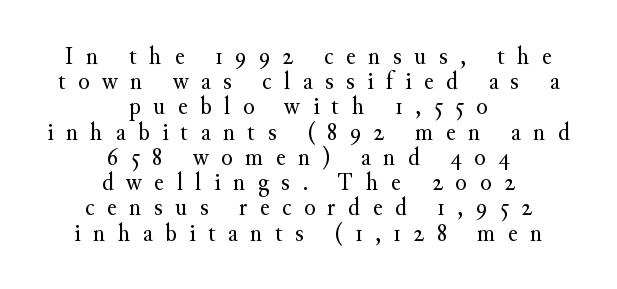
{"italic": "no", "bold": "no", "underline": "no", "align": "center", "line_spacing": "tight", "line_spacing_ratio": 0.97, "letter_spacing": "wide", "letter_spacing_em": 0.48, "glyph_px": 26}
